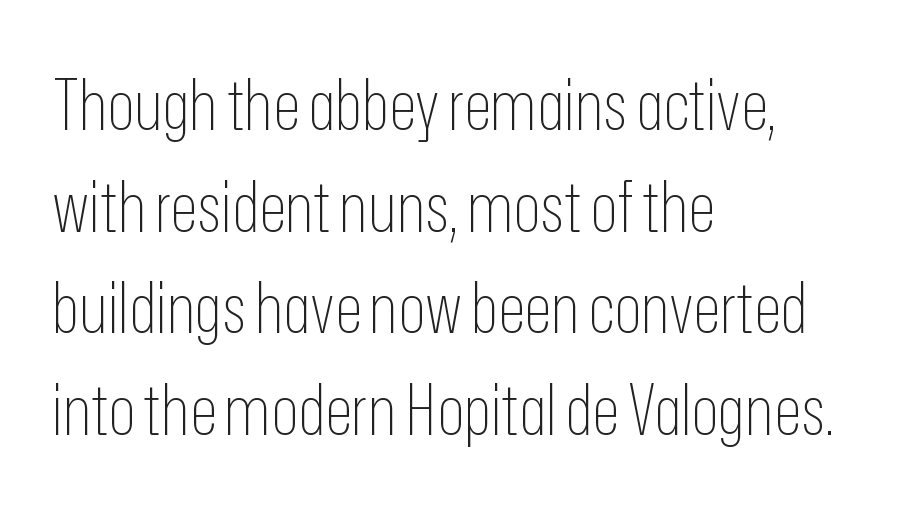
Q: Is the text bold? A: No.
Q: Is the text italic (slanted)? A: No, it is upright.
Q: Is the typeface a serif or a sans-serif typeface? A: Sans-serif.
Q: Is the text underlined? A: No.
Q: How is the paragraph aligned? A: Left-aligned.
Q: Is the spacing between letters normal or unusually wide? A: Normal.
Q: Is the spacing between lines tight, normal or loose? A: Normal.
Q: Width (condensed, normal, or wide)? A: Condensed.
Q: Stroke contrast? A: Low.
Q: x-height? A: Medium.
Q: Monospaced? A: No.
